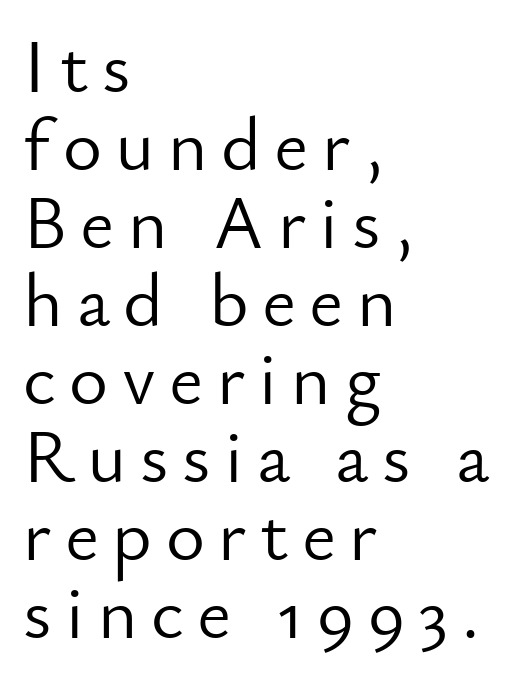
Counters stay open thanks to moderate or lighter strokes. Upright lettering throughout. The face used here is a sans, in the tradition of grotesques and geometrics. The lines are quadded left.
